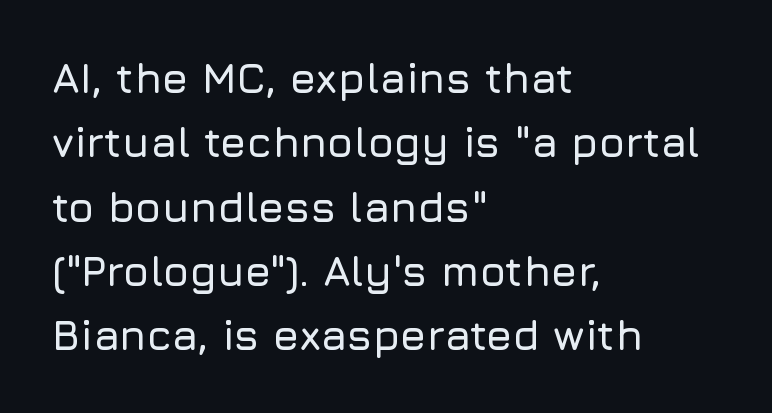
Underline: absent. Is the letter spacing exaggerated? No — it looks like the ordinary default. The line-height multiplier appears to be the usual default. Line beginnings align vertically; line endings do not. Letterform terminals end flat and unadorned throughout the passage. Upright lettering throughout.
